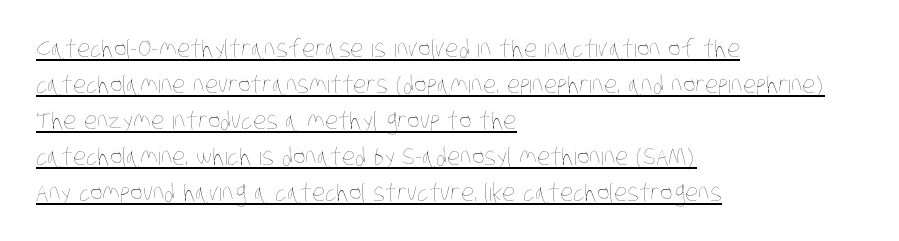
Quick note: underline on. This sample is left-justified, so line endings fall wherever the words run out. Does extra space separate the letters? No, they use regular spacing. No letter is thick-stroked: the sample isn't bold.
